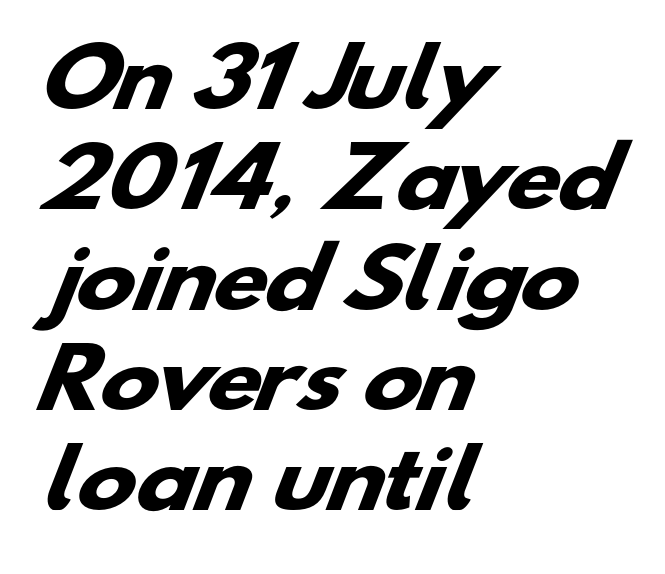
Q: Is the text bold? A: Yes.
Q: Is the typeface a serif or a sans-serif typeface? A: Sans-serif.
Q: Is the text underlined? A: No.
Q: How is the paragraph aligned? A: Left-aligned.
Q: Is the spacing between letters normal or unusually wide? A: Normal.
Q: Is the spacing between lines tight, normal or loose? A: Normal.
Q: Width (condensed, normal, or wide)? A: Wide.
Q: Stroke contrast? A: Low.
Q: x-height? A: Small.
Q: Monospaced? A: No.
